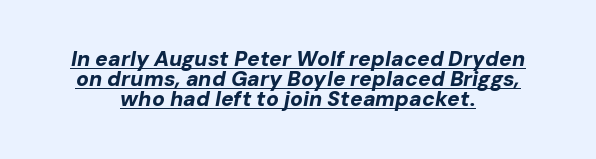
The image shows 21 px bold type, italic (leaning right); set centered, tight line spacing (0.96x), normal letter spacing, underlined.
